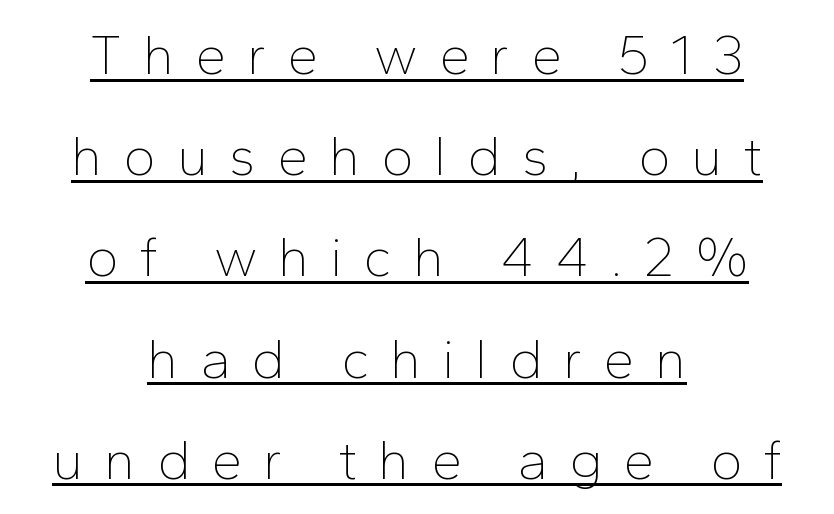
Q: Is the text bold? A: No.
Q: Is the text italic (slanted)? A: No, it is upright.
Q: Is the typeface a serif or a sans-serif typeface? A: Sans-serif.
Q: Is the text underlined? A: Yes.
Q: How is the paragraph aligned? A: Centered.
Q: Is the spacing between letters normal or unusually wide? A: Unusually wide.
Q: Width (condensed, normal, or wide)? A: Normal.
Q: Stroke contrast? A: Low.
Q: x-height? A: Medium.
Q: Monospaced? A: No.
